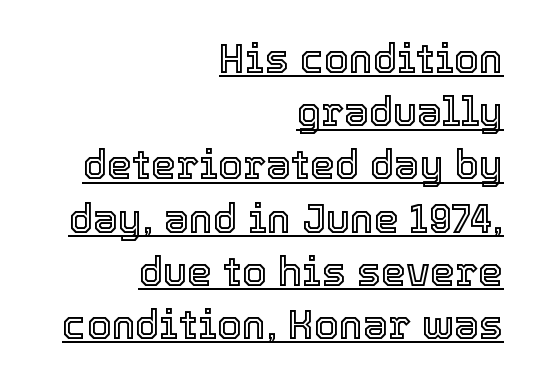
Q: Is the text italic (slanted)? A: No, it is upright.
Q: Is the text underlined? A: Yes.
Q: How is the paragraph aligned? A: Right-aligned.
Q: Is the spacing between letters normal or unusually wide? A: Normal.
Q: Is the spacing between lines tight, normal or loose? A: Normal.
Q: Width (condensed, normal, or wide)? A: Normal.
Q: x-height? A: Medium.
Q: Monospaced? A: No.
